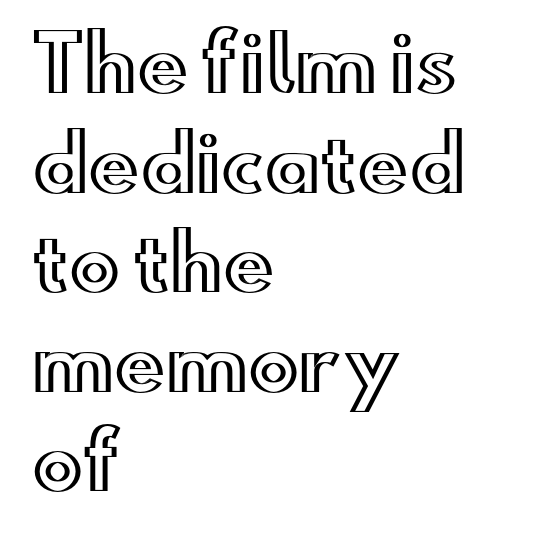
A typesetter would call this leading conventional body-copy spacing. A typesetter would call this proportional, since set widths differ per character. Ordinary non-slanted type is in use. The text block is weighted toward the left margin, trailing off unevenly rightward. Bare-footed words on every line.
